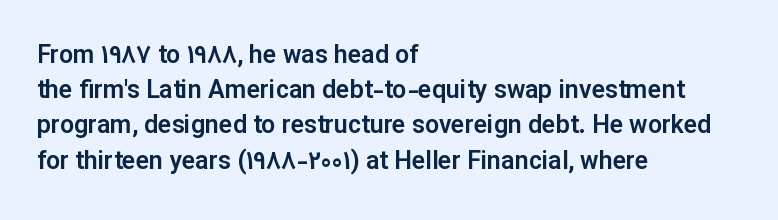
Q: Is the text italic (slanted)? A: No, it is upright.
Q: Is the text underlined? A: No.
Q: How is the paragraph aligned? A: Left-aligned.
Q: Is the spacing between letters normal or unusually wide? A: Normal.
Q: Is the spacing between lines tight, normal or loose? A: Normal.
